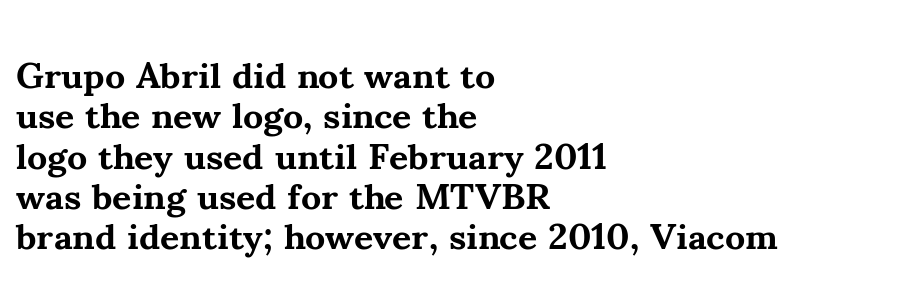
Q: Is the text bold? A: Yes.
Q: Is the text italic (slanted)? A: No, it is upright.
Q: Is the typeface a serif or a sans-serif typeface? A: Serif.
Q: Is the text underlined? A: No.
Q: How is the paragraph aligned? A: Left-aligned.
Q: Is the spacing between letters normal or unusually wide? A: Normal.
Q: Is the spacing between lines tight, normal or loose? A: Tight.
Q: Width (condensed, normal, or wide)? A: Normal.
Q: Stroke contrast? A: Medium.
Q: x-height? A: Small.
Q: Monospaced? A: No.
